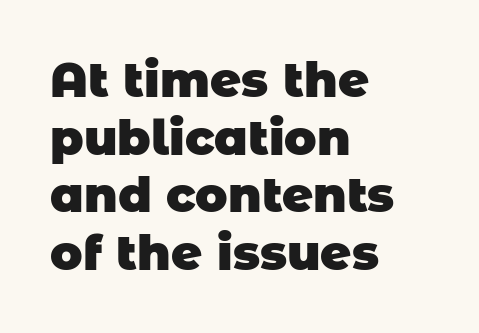
The image shows 48 px heavy sans-serif type; set left-aligned, line spacing 1.2x, normal letter spacing, not underlined; low stroke contrast and a large x-height.
